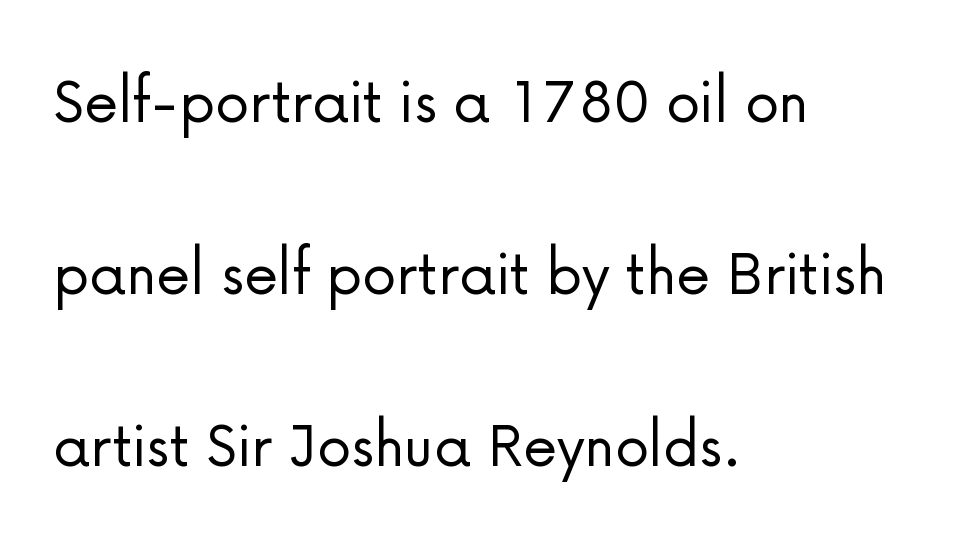
Q: Is the text bold? A: No.
Q: Is the text italic (slanted)? A: No, it is upright.
Q: Is the typeface a serif or a sans-serif typeface? A: Sans-serif.
Q: Is the text underlined? A: No.
Q: How is the paragraph aligned? A: Left-aligned.
Q: Is the spacing between letters normal or unusually wide? A: Normal.
Q: Is the spacing between lines tight, normal or loose? A: Loose.
Q: Width (condensed, normal, or wide)? A: Normal.
Q: Stroke contrast? A: Low.
Q: x-height? A: Medium.
Q: Monospaced? A: No.
